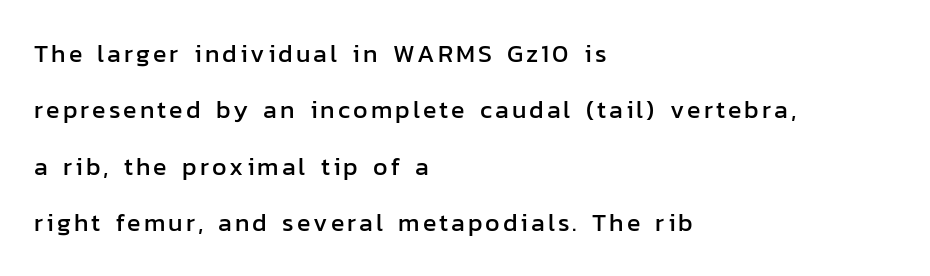
{"italic": "no", "underline": "no", "align": "left", "line_spacing": "loose", "line_spacing_ratio": 2.26, "glyph_px": 25}
